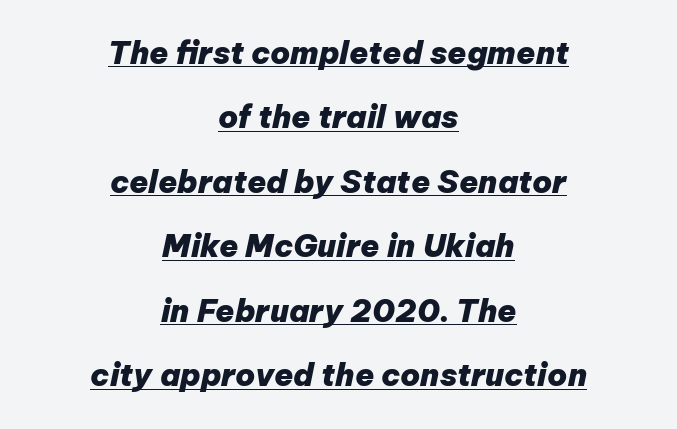
An italicized treatment has been applied to the whole sample. The block of text is sparse from top to bottom, with ample space between rows. Caption: lettering with a line underneath. The font is running at its bold setting. You could call the tracking neutral — neither tight nor loose.
